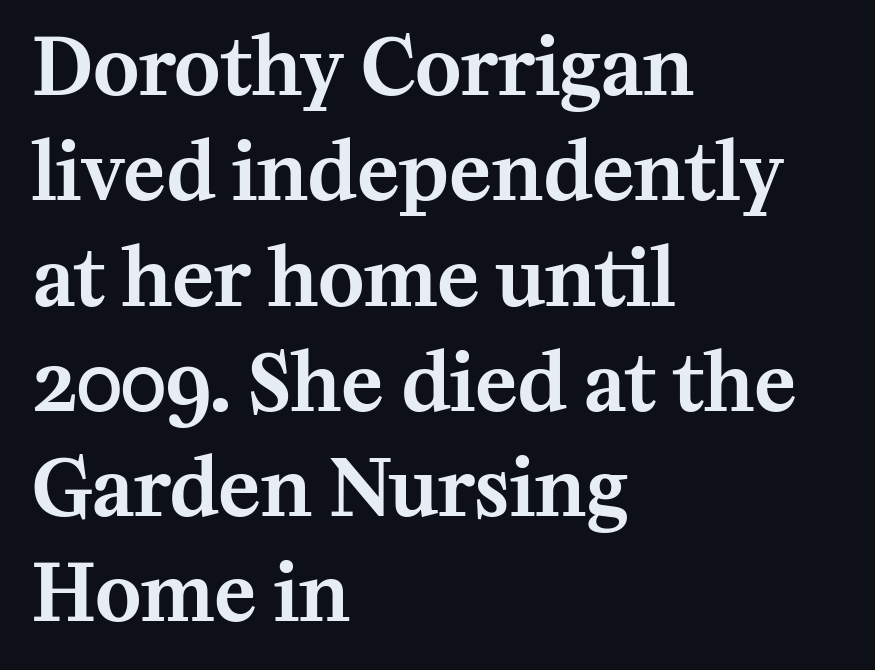
Q: Is the text italic (slanted)? A: No, it is upright.
Q: Is the typeface a serif or a sans-serif typeface? A: Serif.
Q: Is the text underlined? A: No.
Q: How is the paragraph aligned? A: Left-aligned.
Q: Is the spacing between letters normal or unusually wide? A: Normal.
Q: Is the spacing between lines tight, normal or loose? A: Normal.
Q: Width (condensed, normal, or wide)? A: Normal.
Q: Stroke contrast? A: Medium.
Q: x-height? A: Medium.
Q: Monospaced? A: No.
